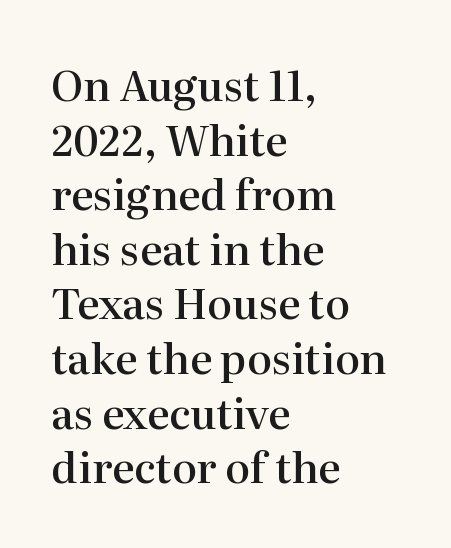
Normally led — the rows are evenly, conventionally spaced. The face used here is proportionally spaced, like ordinary book or web type. The specimen reads as upright at a glance. Observe the ordinary spacing: letters are neighbours, not strangers.
